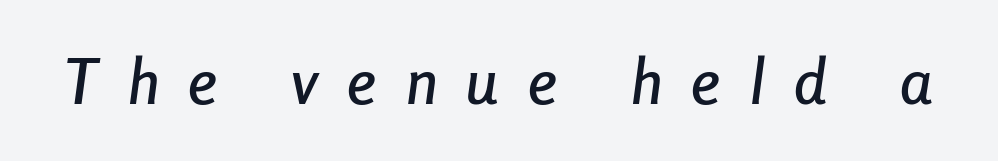
You could only call the tracking loose — the letters float apart. The passage shown is typed in a proportional face where columns would drift. Rule under the text: the space is simply empty. Italic: yes, the glyphs are oblique.
